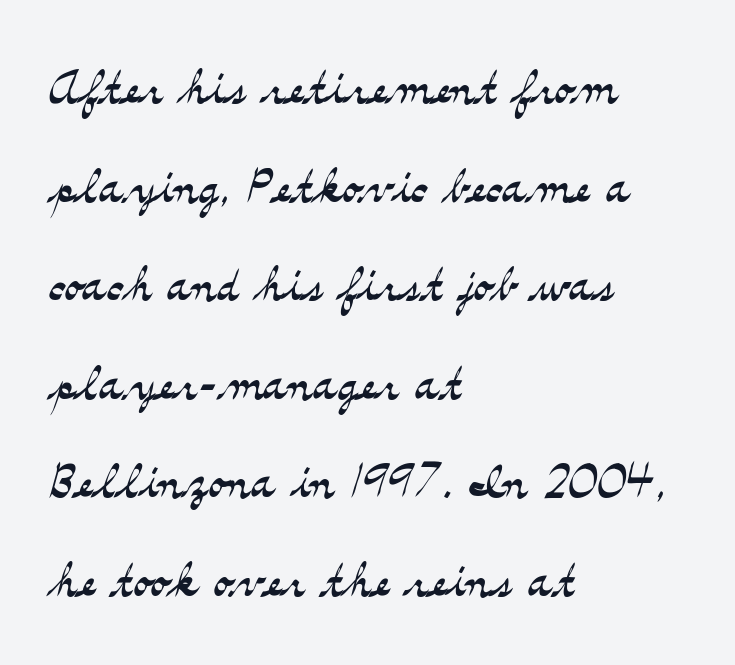
The image shows 64 px light, wide serif type; set left-aligned, normal line spacing (1.54x), normal letter spacing, not underlined; medium stroke contrast and a small x-height.
